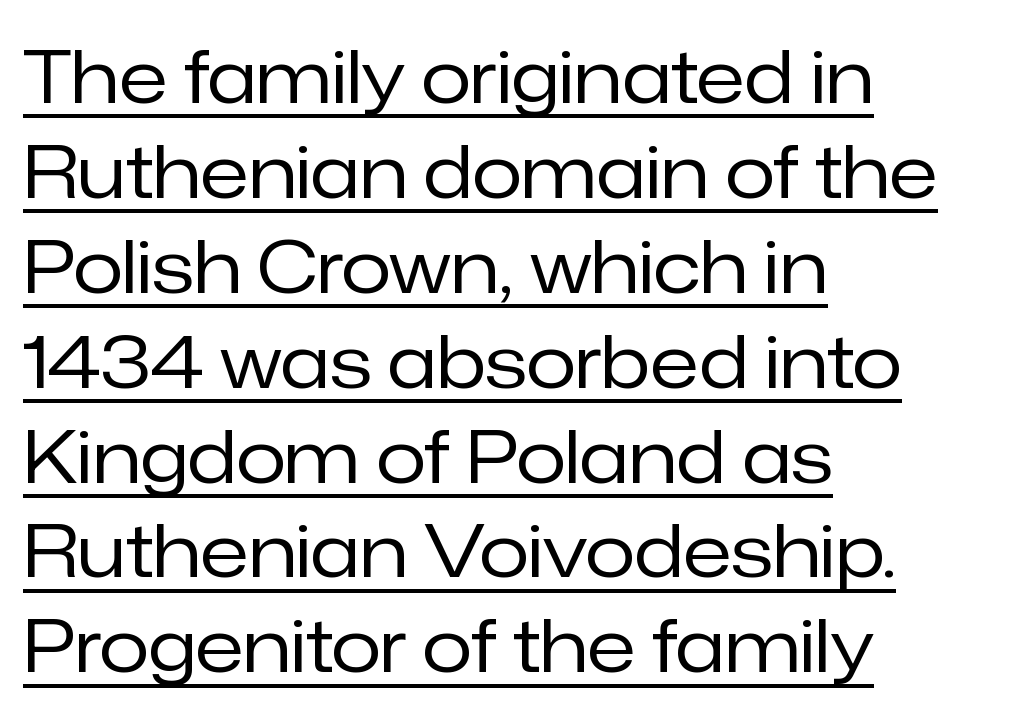
{"serif": "no", "italic": "no", "bold": "no", "weight": "regular", "width": "normal", "stroke_contrast": "low", "x_height": "medium", "monospaced": "no", "underline": "yes", "align": "left", "line_spacing": "normal", "line_spacing_ratio": 1.3, "letter_spacing": "normal", "letter_spacing_em": 0.0, "glyph_px": 73}
